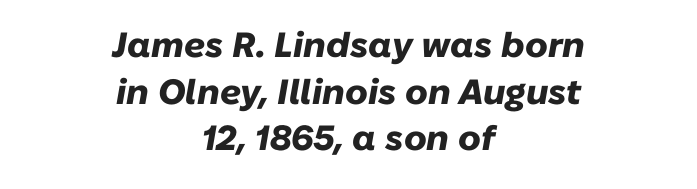
{"italic": "yes", "lean": "right", "slant_degrees": 10, "bold": "yes", "weight": "heavy", "width": "normal", "stroke_contrast": "low", "x_height": "medium", "monospaced": "no", "underline": "no", "align": "center", "line_spacing": "normal", "line_spacing_ratio": 1.33, "letter_spacing": "normal", "letter_spacing_em": 0.0, "glyph_px": 35}
